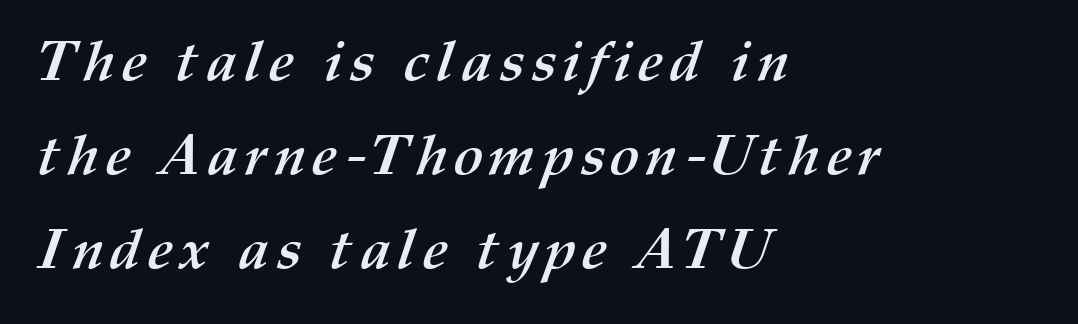
{"bold": "yes", "weight": "semibold", "width": "normal", "stroke_contrast": "medium", "x_height": "medium", "monospaced": "no", "underline": "no", "align": "left", "line_spacing": "normal", "line_spacing_ratio": 1.68, "glyph_px": 56}
